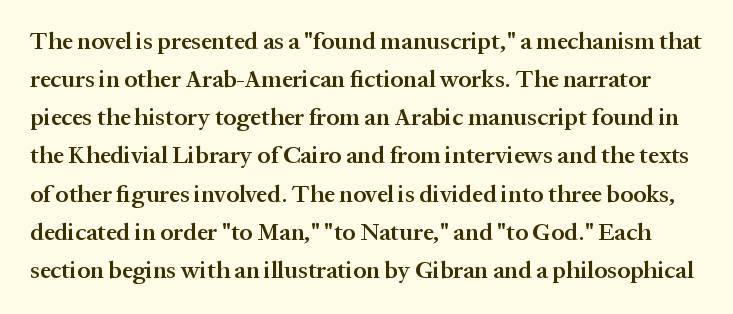
{"italic": "no", "bold": "semi", "underline": "no", "line_spacing": "normal", "line_spacing_ratio": 1.59, "letter_spacing": "normal", "letter_spacing_em": 0.0, "glyph_px": 24}
